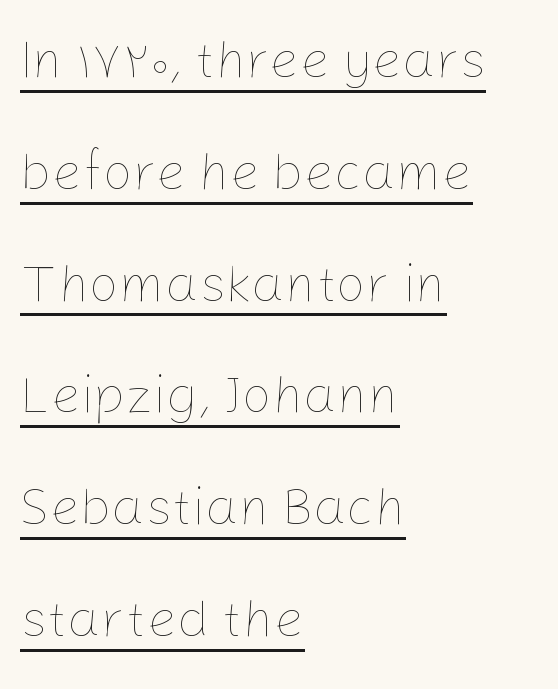
The image shows 53 px thin type, upright; set left-aligned, loose line spacing (2.11x), normal letter spacing, underlined; low stroke contrast and a medium x-height.
